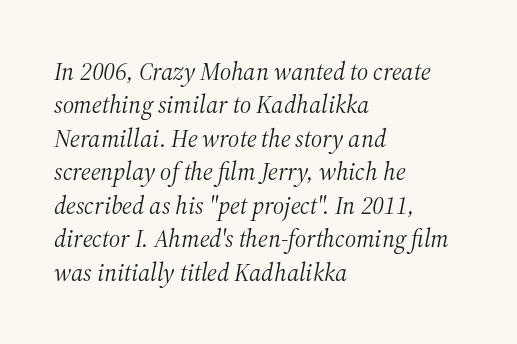
The image shows 25 px text type, italic (leaning right); set left-aligned, normal line spacing (1.34x), normal letter spacing, not underlined.
